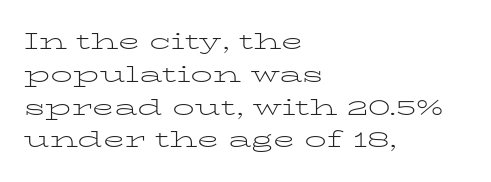
The image shows 22 px text type, upright; set left-aligned, normal line spacing (1.49x), normal letter spacing, not underlined.
